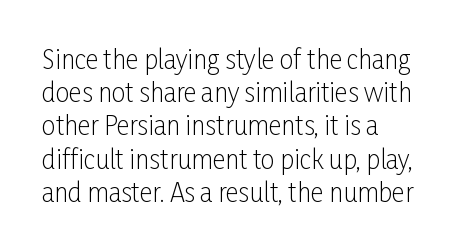
Q: Is the text bold? A: No.
Q: Is the text italic (slanted)? A: No, it is upright.
Q: Is the text underlined? A: No.
Q: Is the spacing between letters normal or unusually wide? A: Normal.
Q: Is the spacing between lines tight, normal or loose? A: Normal.
